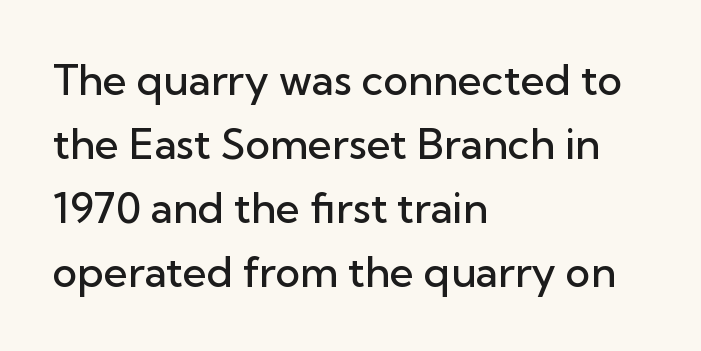
{"serif": "no", "italic": "no", "bold": "semi", "weight": "semibold", "width": "normal", "stroke_contrast": "low", "x_height": "medium", "monospaced": "no", "underline": "no", "align": "left", "line_spacing": "normal", "line_spacing_ratio": 1.52, "letter_spacing": "normal", "letter_spacing_em": 0.0, "glyph_px": 42}
